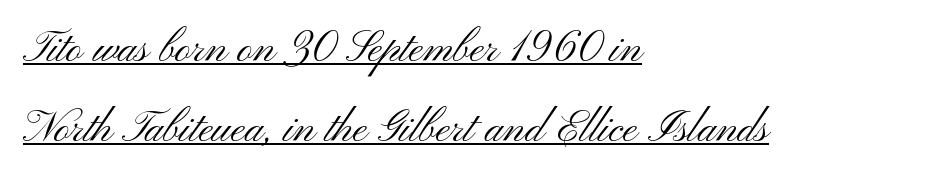
{"serif": "no", "bold": "no", "weight": "light", "width": "wide", "stroke_contrast": "medium", "x_height": "small", "monospaced": "no", "underline": "yes", "align": "left", "line_spacing_ratio": 1.87, "letter_spacing": "normal", "letter_spacing_em": 0.0, "glyph_px": 43}
